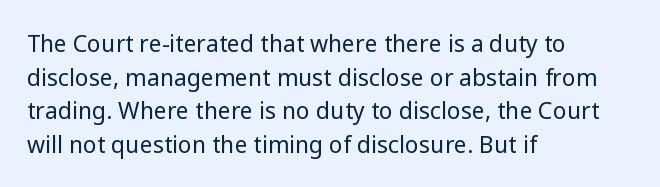
{"italic": "no", "bold": "no", "underline": "no", "align": "left", "line_spacing": "normal", "line_spacing_ratio": 1.46, "letter_spacing": "normal", "letter_spacing_em": 0.0, "glyph_px": 23}
